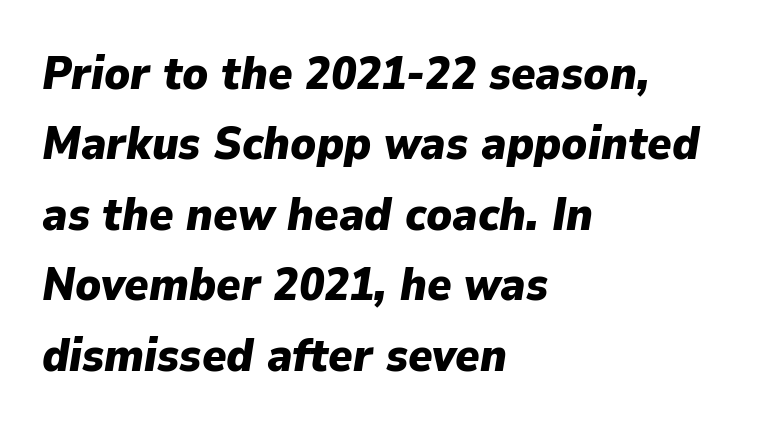
The image shows 46 px heavy type, italic (leaning right); set left-aligned, normal line spacing (1.53x), normal letter spacing, not underlined; low stroke contrast and a medium x-height.
